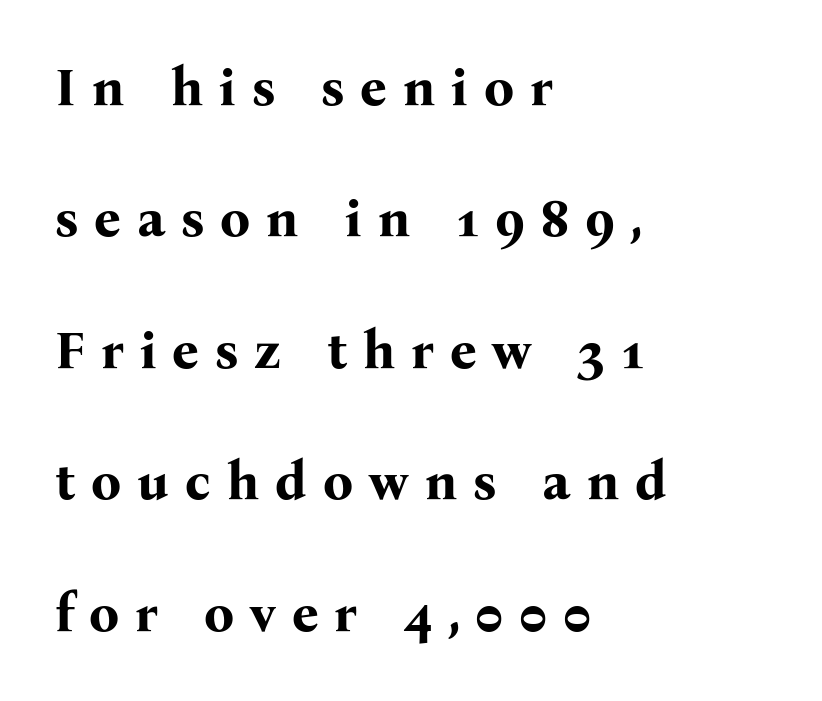
Q: Is the text bold? A: Yes.
Q: Is the text italic (slanted)? A: No, it is upright.
Q: Is the typeface a serif or a sans-serif typeface? A: Serif.
Q: Is the text underlined? A: No.
Q: How is the paragraph aligned? A: Left-aligned.
Q: Is the spacing between letters normal or unusually wide? A: Unusually wide.
Q: Is the spacing between lines tight, normal or loose? A: Loose.
Q: Width (condensed, normal, or wide)? A: Normal.
Q: Stroke contrast? A: Medium.
Q: x-height? A: Medium.
Q: Monospaced? A: No.
